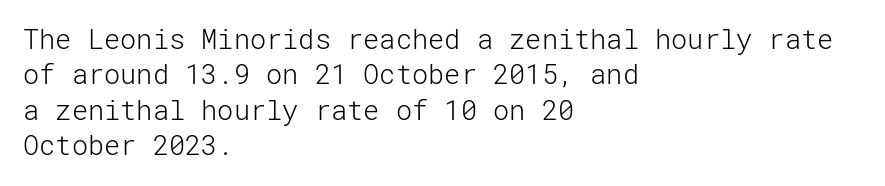
Q: Is the text bold? A: No.
Q: Is the text italic (slanted)? A: No, it is upright.
Q: Is the text underlined? A: No.
Q: How is the paragraph aligned? A: Left-aligned.
Q: Is the spacing between letters normal or unusually wide? A: Normal.
Q: Is the spacing between lines tight, normal or loose? A: Normal.
